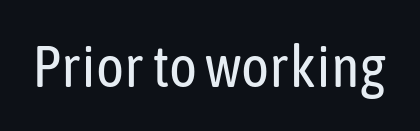
The baseline area is clear. Spacing between characters is what you'd get straight out of the box. Font category for this specimen: sans-serif. You could not count columns in this text — the font is proportionally spaced. Posture: vertical.
